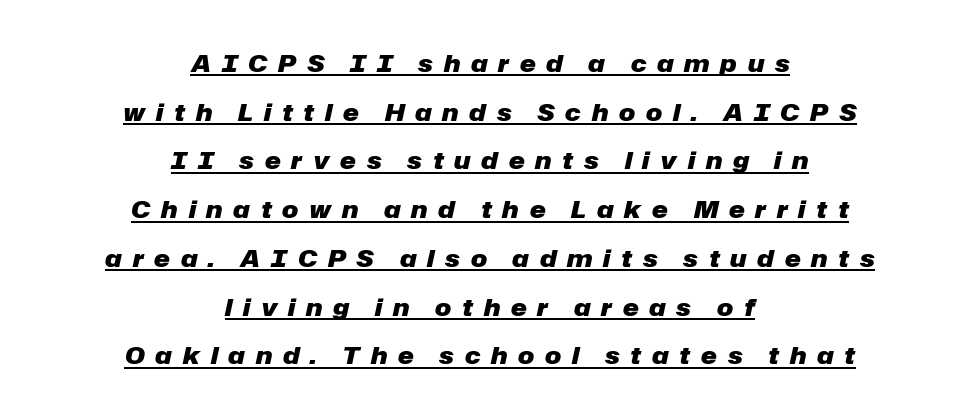
Q: Is the text bold? A: Yes.
Q: Is the text italic (slanted)? A: Yes, it leans right by about 12 degrees.
Q: Is the text underlined? A: Yes.
Q: How is the paragraph aligned? A: Centered.
Q: Is the spacing between letters normal or unusually wide? A: Unusually wide.
Q: Is the spacing between lines tight, normal or loose? A: Loose.
